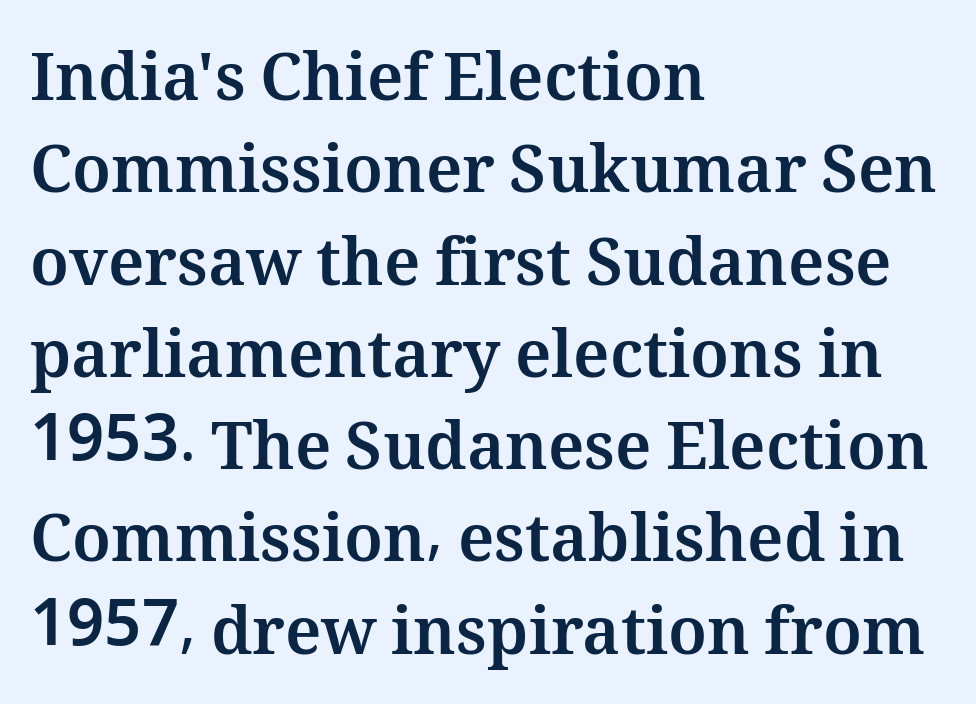
Q: Is the text bold? A: Yes.
Q: Is the text italic (slanted)? A: No, it is upright.
Q: Is the text underlined? A: No.
Q: How is the paragraph aligned? A: Left-aligned.
Q: Is the spacing between letters normal or unusually wide? A: Normal.
Q: Is the spacing between lines tight, normal or loose? A: Normal.
Q: Width (condensed, normal, or wide)? A: Normal.
Q: Stroke contrast? A: Medium.
Q: x-height? A: Medium.
Q: Monospaced? A: No.
